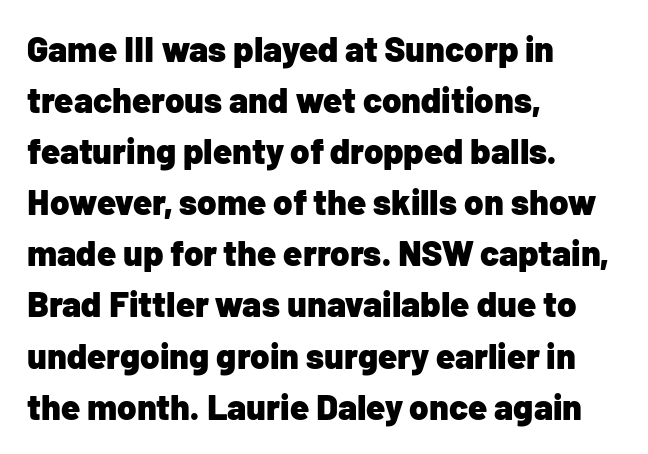
Rows of type keep a routine distance in the vertical direction. Ordinary non-slanted type is in use. The rendering keeps characters at their native spacing. In CSS terms this would be text-align: left. To sum up the face: it is a sans, with no serifs. Note the varied advance widths — an 'i' is clearly narrower than an 'm'.
